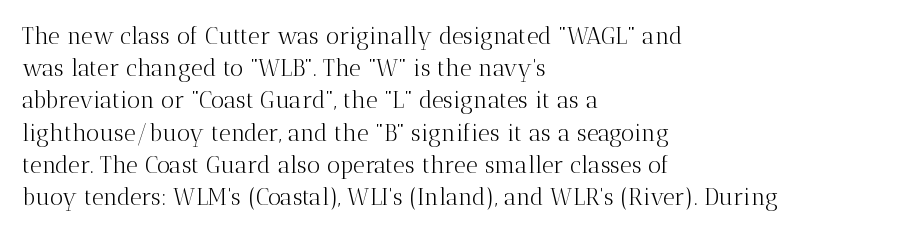
{"italic": "no", "bold": "no", "underline": "no", "align": "left", "line_spacing": "normal", "line_spacing_ratio": 1.4, "letter_spacing": "normal", "letter_spacing_em": 0.0, "glyph_px": 23}
